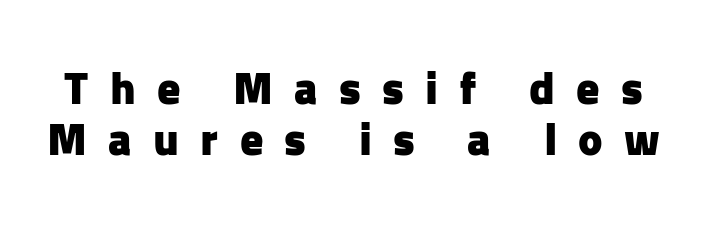
One glance says dense: line gaps are narrower than usual. The passage shown is typeset with a sans-serif family. The lettering stays uniformly vertical, giving the passage a roman look. The letterforms stand isolated, each surrounded by extra space.
